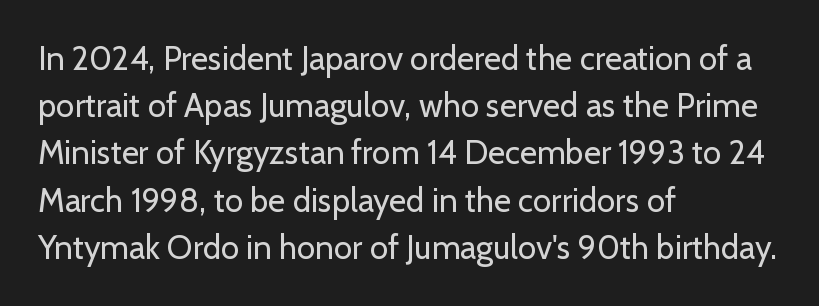
{"serif": "no", "italic": "no", "bold": "no", "weight": "regular", "width": "normal", "stroke_contrast": "low", "x_height": "medium", "monospaced": "no", "underline": "no", "align": "left", "line_spacing": "normal", "line_spacing_ratio": 1.43, "letter_spacing": "normal", "letter_spacing_em": 0.0, "glyph_px": 33}
